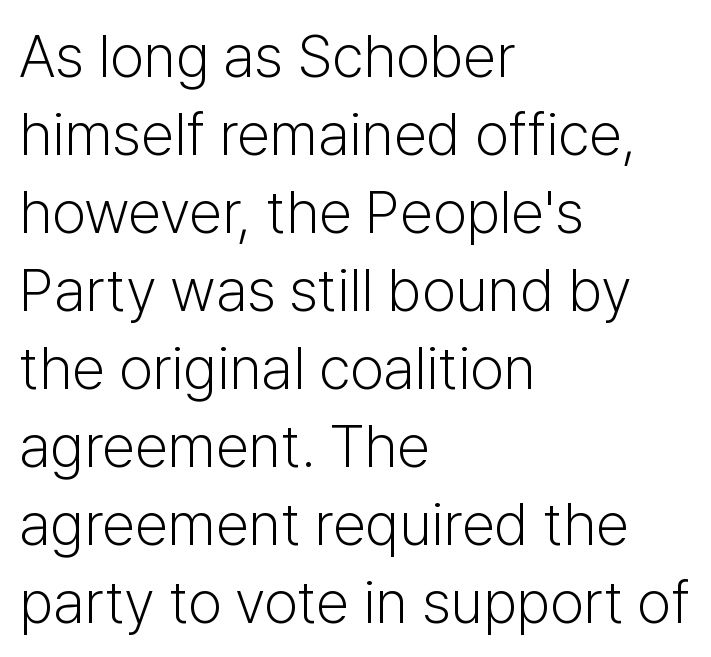
{"serif": "no", "italic": "no", "bold": "no", "weight": "light", "width": "normal", "stroke_contrast": "low", "x_height": "medium", "monospaced": "no", "underline": "no", "align": "left", "line_spacing": "normal", "line_spacing_ratio": 1.3, "letter_spacing": "normal", "letter_spacing_em": 0.0, "glyph_px": 60}
